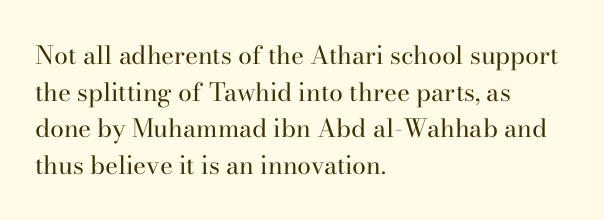
Weight: in the light-to-regular range. In CSS terms this would be text-align: left. The letters stand straight up with perfectly vertical stems. Each new line begins a customary step beneath the previous one. Characters follow at the spacing the type designer built in.
